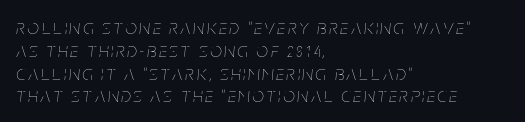
{"italic": "yes", "lean": "right", "slant_degrees": 5, "bold": "no", "underline": "no", "align": "left", "line_spacing": "tight", "line_spacing_ratio": 1.14, "glyph_px": 20}
